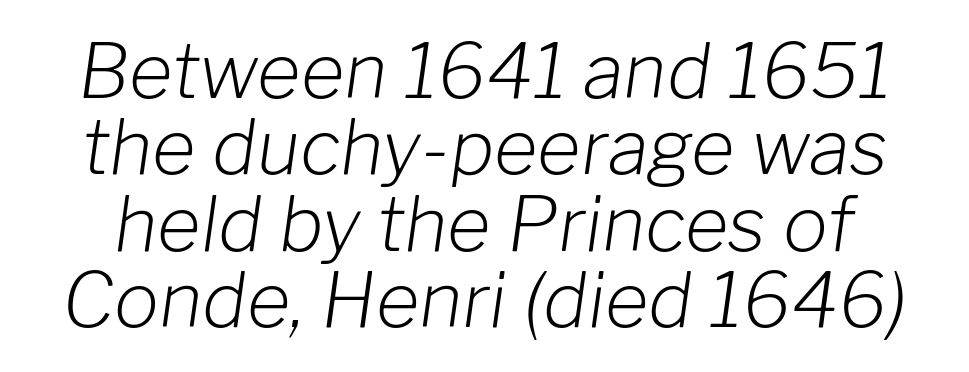
Q: Is the text bold? A: No.
Q: Is the text italic (slanted)? A: Yes, it leans right by about 8 degrees.
Q: Is the text underlined? A: No.
Q: Is the spacing between letters normal or unusually wide? A: Normal.
Q: Is the spacing between lines tight, normal or loose? A: Tight.
Q: Width (condensed, normal, or wide)? A: Normal.
Q: Stroke contrast? A: Low.
Q: x-height? A: Medium.
Q: Monospaced? A: No.
